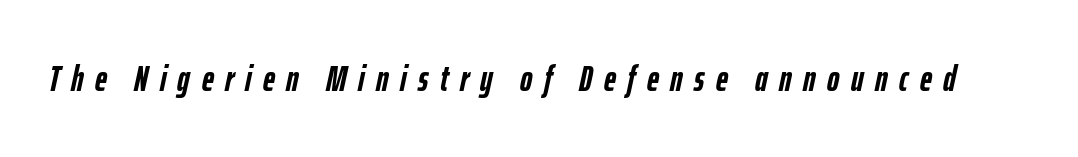
Looks like regular typesetting: each glyph gets only the width it needs. Emphasis-style slanted type is in use. The face used here has the dense, thick strokes of a bold. A typesetter would call this heavily tracked-out type. The strip under each line holds only bare page.
